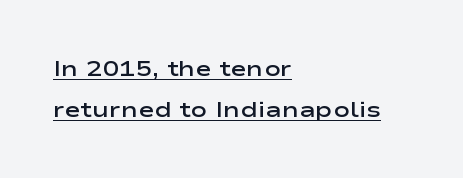
Ascenders rise straight up at ninety degrees. Is the block centered? No — it sits flush against the left margin. Stroke thickness is moderately raised; the sample reads as semibold. Does a line run under the words? Yes, clearly.
